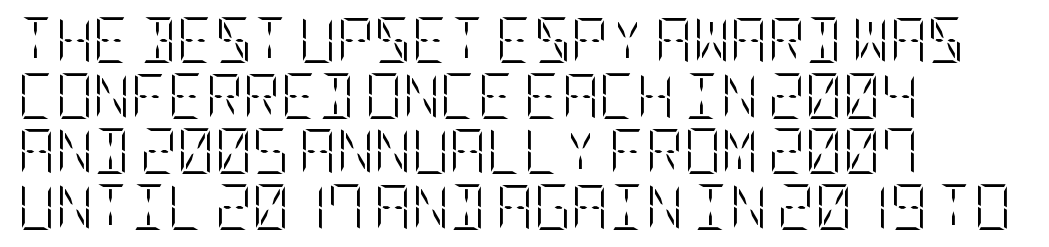
{"italic": "no", "bold": "no", "weight": "light", "width": "condensed", "stroke_contrast": "low", "x_height": "large", "underline": "no", "align": "left", "line_spacing_ratio": 1.21, "letter_spacing": "normal", "letter_spacing_em": 0.0, "glyph_px": 46}
